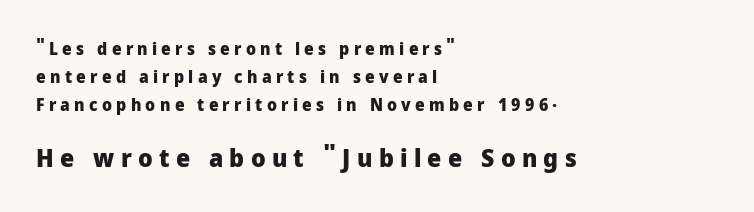
The image shows 25 px bold type, upright; set left-aligned, normal line spacing (1.65x), unusually wide letter spacing (+0.25 em), not underlined; the second (bottom) block is 1.47x larger.
